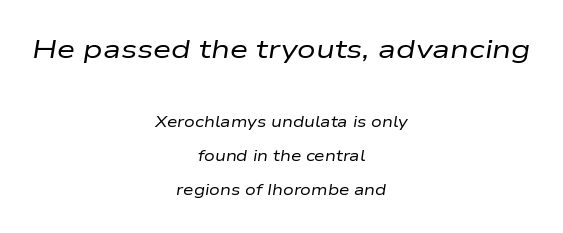
{"italic": "yes", "lean": "right", "slant_degrees": 9, "bold": "no", "underline": "no", "align": "center", "line_spacing": "loose", "line_spacing_ratio": 2.28, "letter_spacing": "normal", "letter_spacing_em": 0.0, "larger_block": "first", "size_ratio": 1.73, "glyph_px": 26}
